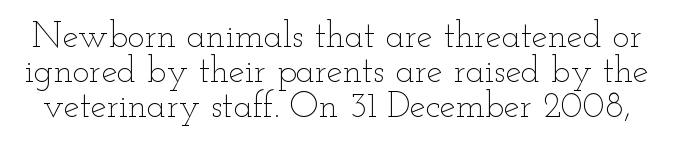
{"italic": "no", "bold": "no", "weight": "thin", "width": "wide", "stroke_contrast": "low", "x_height": "small", "monospaced": "no", "underline": "no", "line_spacing": "tight", "line_spacing_ratio": 0.97, "letter_spacing": "normal", "letter_spacing_em": 0.0, "glyph_px": 36}
